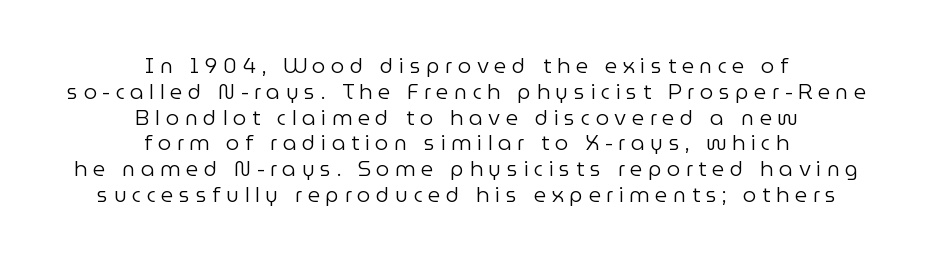
These lines stack symmetrically, like a column narrowing and widening about its center. Characters remain perfectly vertical along every line. The foot of each line stays bare and open. Observe the wide spacing: letters keep a clear distance from each other. Each stroke keeps to a modest, everyday thickness or less.
